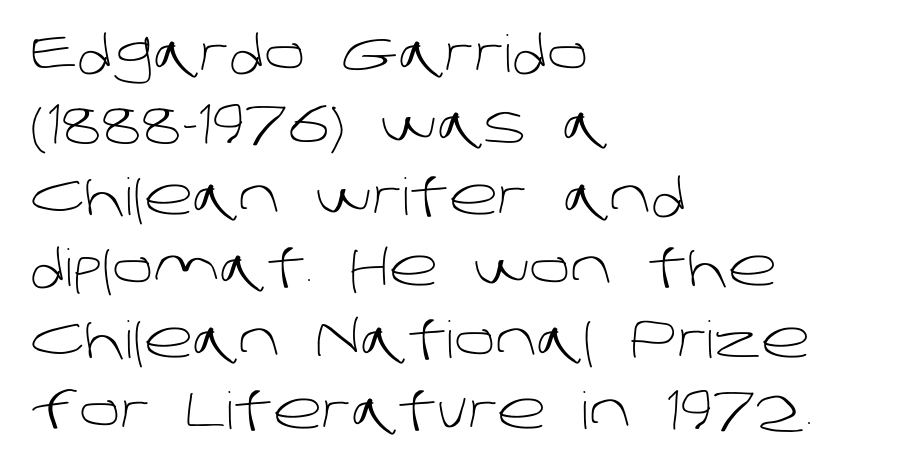
{"serif": "no", "bold": "no", "weight": "light", "width": "normal", "stroke_contrast": "low", "x_height": "large", "monospaced": "no", "underline": "no", "align": "left", "line_spacing": "normal", "line_spacing_ratio": 1.4, "letter_spacing": "normal", "letter_spacing_em": 0.0, "glyph_px": 51}
